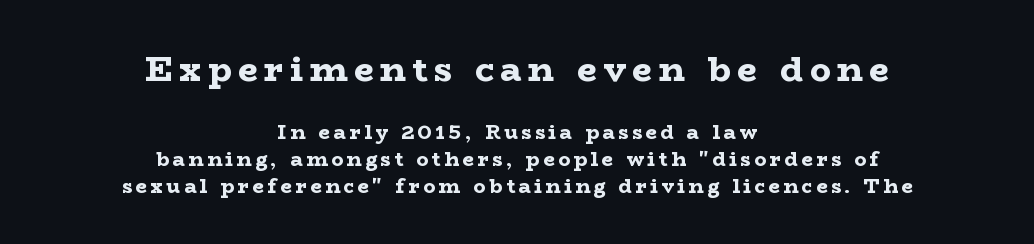
Q: Is the text bold? A: Yes.
Q: Is the text italic (slanted)? A: No, it is upright.
Q: Is the typeface a serif or a sans-serif typeface? A: Serif.
Q: Is the text underlined? A: No.
Q: How is the paragraph aligned? A: Centered.
Q: Is the spacing between lines tight, normal or loose? A: Normal.
Q: Which block of text is set in a larger size, the first (top) or the second (bottom)? A: The first (top) one.
Q: Width (condensed, normal, or wide)? A: Wide.
Q: Stroke contrast? A: Low.
Q: x-height? A: Medium.
Q: Monospaced? A: No.
